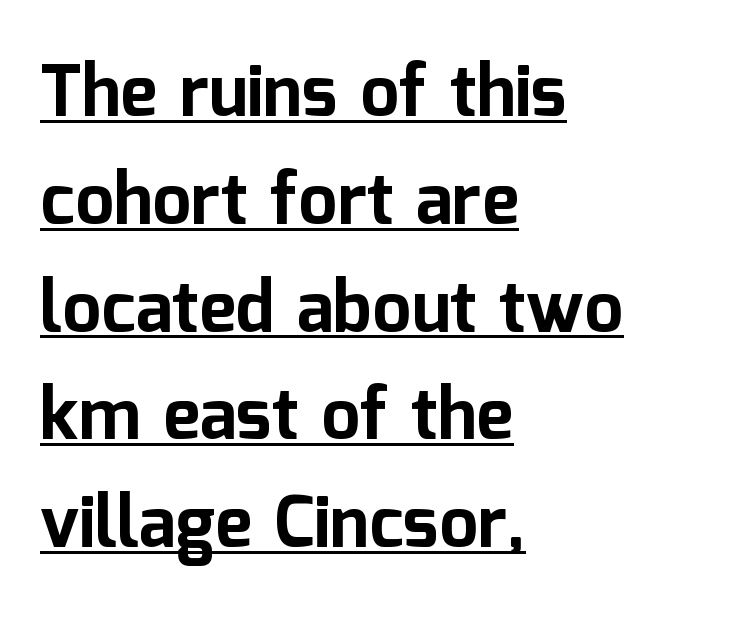
Q: Is the text bold? A: Yes.
Q: Is the text italic (slanted)? A: No, it is upright.
Q: Is the typeface a serif or a sans-serif typeface? A: Sans-serif.
Q: Is the text underlined? A: Yes.
Q: How is the paragraph aligned? A: Left-aligned.
Q: Is the spacing between letters normal or unusually wide? A: Normal.
Q: Is the spacing between lines tight, normal or loose? A: Normal.
Q: Width (condensed, normal, or wide)? A: Normal.
Q: Stroke contrast? A: Low.
Q: x-height? A: Medium.
Q: Monospaced? A: No.
